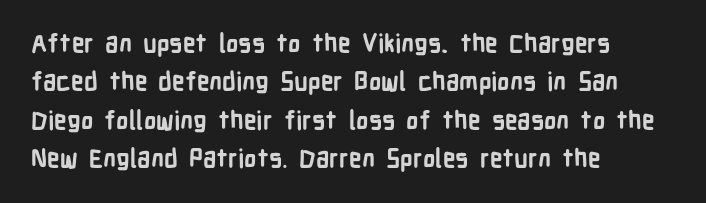
Q: Is the text bold? A: Yes.
Q: Is the text italic (slanted)? A: No, it is upright.
Q: Is the text underlined? A: No.
Q: How is the paragraph aligned? A: Left-aligned.
Q: Is the spacing between letters normal or unusually wide? A: Normal.
Q: Is the spacing between lines tight, normal or loose? A: Normal.
